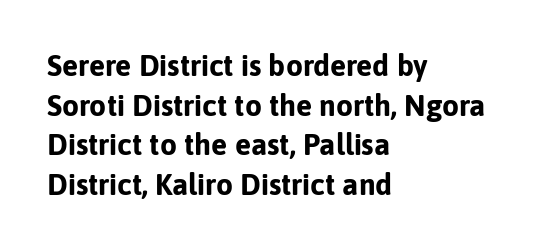
The image shows 30 px bold sans-serif type, upright; set left-aligned, normal line spacing (1.32x), normal letter spacing, not underlined; low stroke contrast and a medium x-height.
